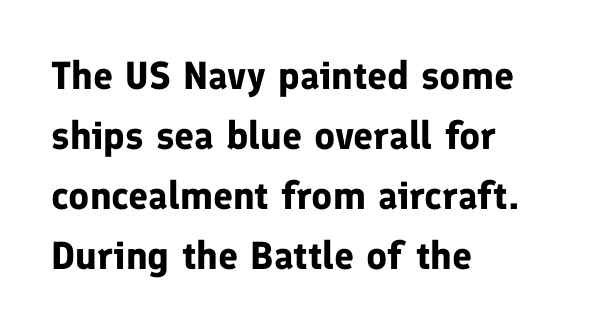
Q: Is the text bold? A: Yes.
Q: Is the text italic (slanted)? A: No, it is upright.
Q: Is the typeface a serif or a sans-serif typeface? A: Sans-serif.
Q: Is the text underlined? A: No.
Q: How is the paragraph aligned? A: Left-aligned.
Q: Is the spacing between letters normal or unusually wide? A: Normal.
Q: Is the spacing between lines tight, normal or loose? A: Normal.
Q: Width (condensed, normal, or wide)? A: Normal.
Q: Stroke contrast? A: Low.
Q: x-height? A: Medium.
Q: Monospaced? A: No.
